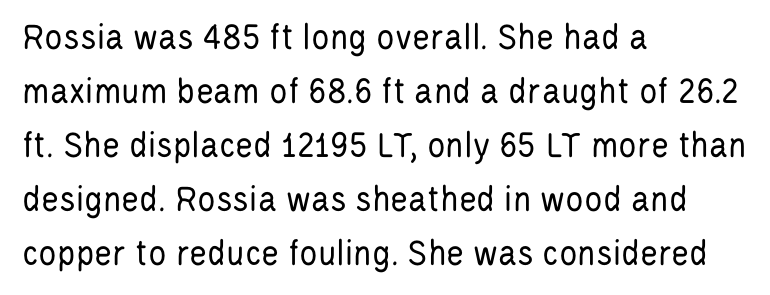
The image shows 38 px regular-weight, condensed sans-serif type, upright; set left-aligned, normal line spacing (1.42x), normal letter spacing, not underlined; low stroke contrast and a large x-height.
